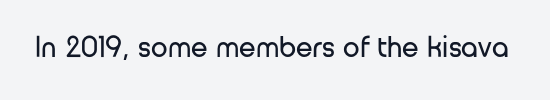
Nope, not italic — everything's standing straight. No letter is thick-stroked: the sample isn't bold. Plain, unruled lines of type. I'd call this a sans setting — the letters go barefoot. Here the designer chose a conventional face with non-uniform glyph widths. The tracking reads as untouched default to a designer's eye.
